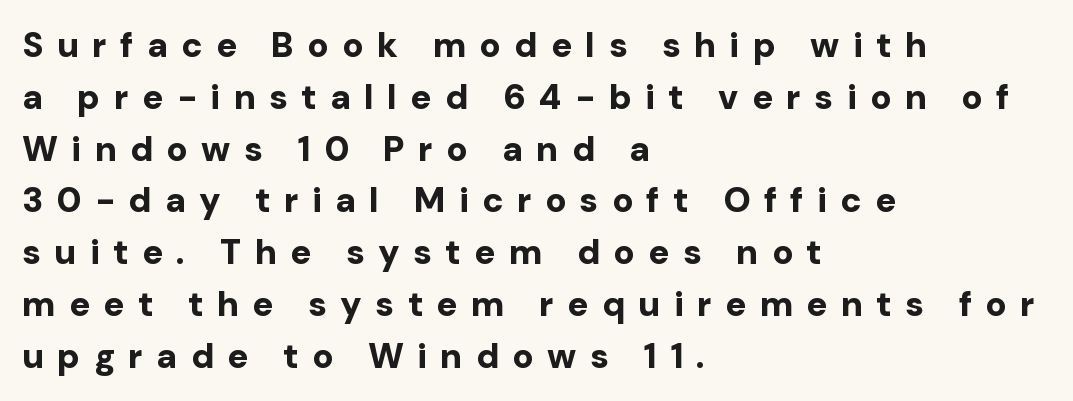
The image shows 35 px bold sans-serif type, upright; set left-aligned, normal line spacing (1.48x), unusually wide letter spacing (+0.38 em), not underlined; low stroke contrast and a medium x-height.
